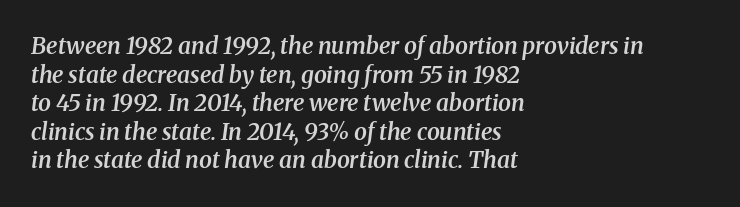
The image shows 23 px text type, italic (leaning right); set left-aligned, line spacing 1.24x, normal letter spacing, not underlined.
